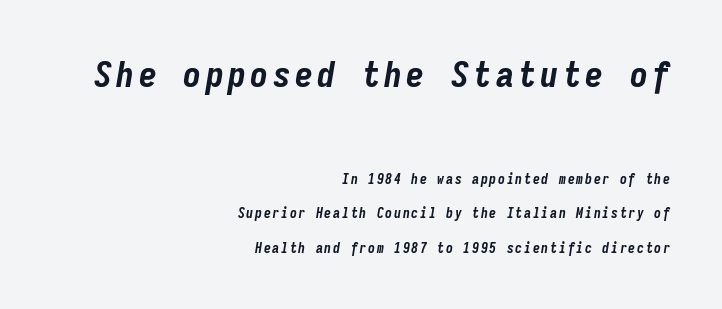
{"italic": "yes", "lean": "right", "slant_degrees": 9, "bold": "yes", "weight": "bold", "width": "condensed", "stroke_contrast": "low", "x_height": "medium", "monospaced": "yes", "underline": "no", "align": "right", "line_spacing": "loose", "line_spacing_ratio": 2.47, "larger_block": "first", "size_ratio": 2.57, "glyph_px": 36}
